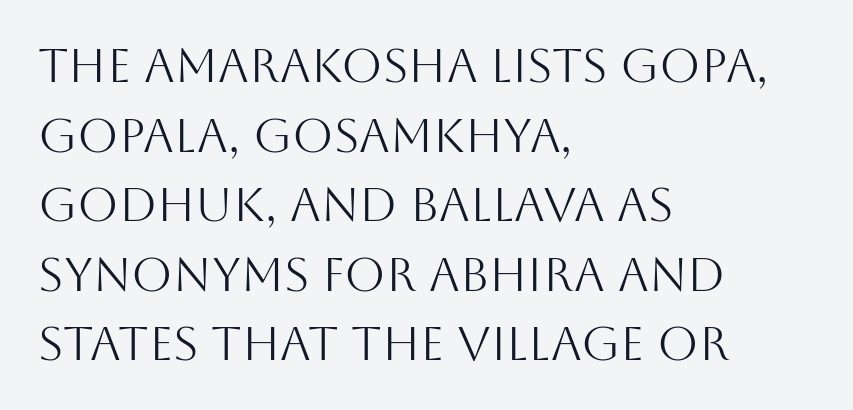
When letters stand straight like this, we call the style roman or upright. Baseline-to-baseline distance is the conventional proportion of letter height. Stroke mass is kept to a normal reading level or below. No extra tracking has been applied to these lines.
